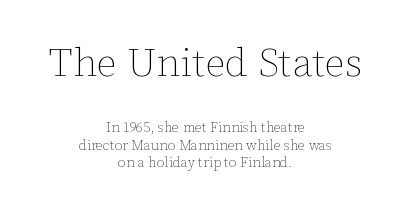
The passage shown is not underscored anywhere. The horizontal fit of the characters is conventional and even. This block has exactly the height ordinary leading produces. The lines in this sample share a center point and differ in where they start and stop. The face used here is proportionally spaced, like ordinary book or web type.
